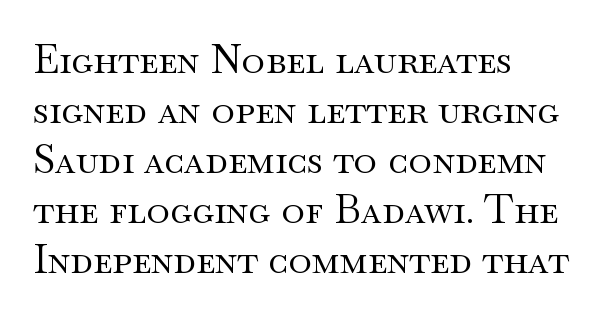
Characters remain perfectly vertical along every line. Letters rest on an invisible, unmarked baseline. Stroke mass is kept to a normal reading level or below. The lines in this sample share a left origin and differ only in where they stop. The passage shown has conventional tracking throughout. The letters advance in unequal steps, a hallmark of proportional type.
